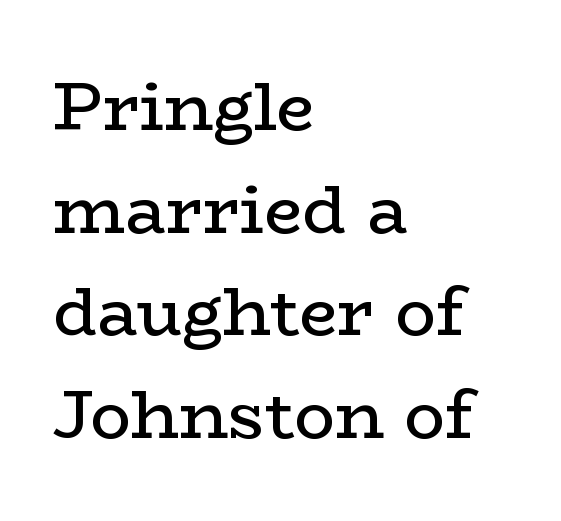
{"serif": "yes", "italic": "no", "bold": "no", "weight": "regular", "width": "wide", "stroke_contrast": "low", "x_height": "medium", "monospaced": "no", "underline": "no", "align": "left", "line_spacing": "normal", "line_spacing_ratio": 1.51, "letter_spacing": "normal", "letter_spacing_em": 0.0, "glyph_px": 68}
